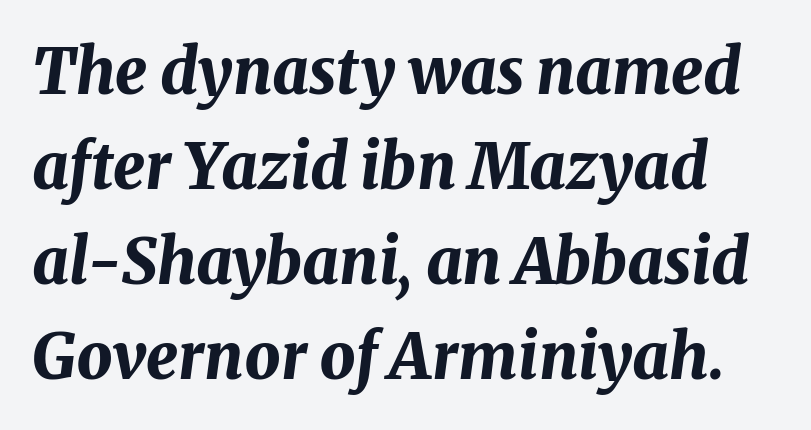
{"italic": "yes", "lean": "right", "slant_degrees": 8, "bold": "yes", "weight": "bold", "width": "normal", "stroke_contrast": "medium", "x_height": "medium", "monospaced": "no", "underline": "no", "line_spacing": "normal", "line_spacing_ratio": 1.51, "letter_spacing": "normal", "letter_spacing_em": 0.0, "glyph_px": 63}
